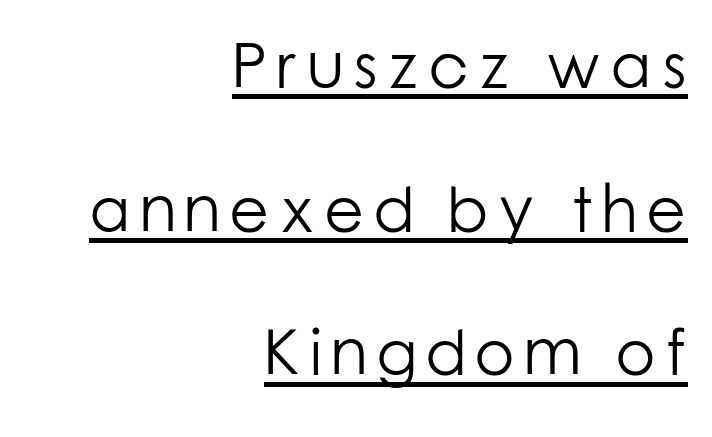
{"serif": "no", "italic": "no", "bold": "no", "weight": "light", "width": "normal", "stroke_contrast": "low", "x_height": "medium", "monospaced": "no", "underline": "yes", "align": "right", "line_spacing": "loose", "line_spacing_ratio": 2.21, "glyph_px": 65}
